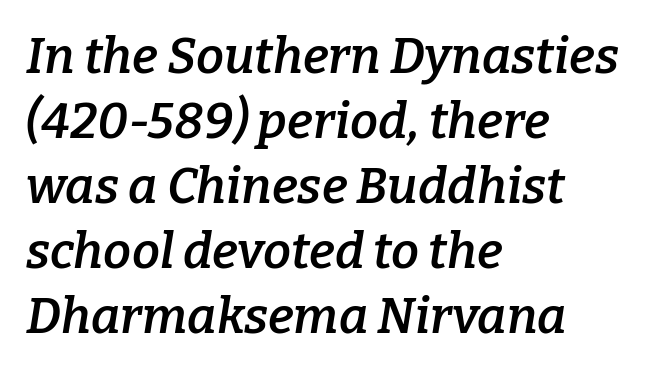
The image shows 50 px semibold serif type, italic (leaning right); set left-aligned, normal line spacing (1.3x), normal letter spacing, not underlined; low stroke contrast and a medium x-height.
